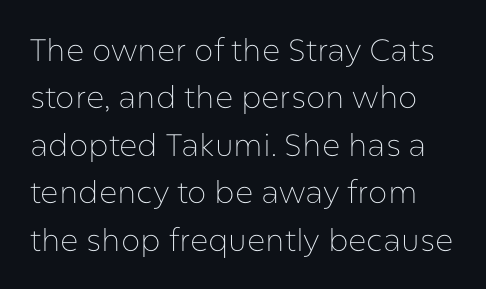
Q: Is the text bold? A: No.
Q: Is the text italic (slanted)? A: No, it is upright.
Q: Is the typeface a serif or a sans-serif typeface? A: Sans-serif.
Q: Is the text underlined? A: No.
Q: Is the spacing between letters normal or unusually wide? A: Normal.
Q: Is the spacing between lines tight, normal or loose? A: Normal.
Q: Width (condensed, normal, or wide)? A: Normal.
Q: Stroke contrast? A: Low.
Q: x-height? A: Medium.
Q: Monospaced? A: No.
